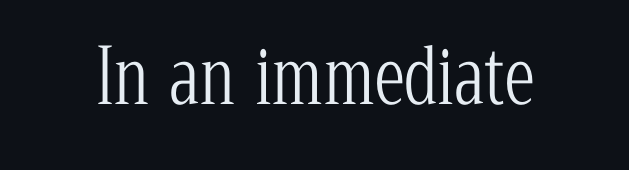
{"serif": "yes", "italic": "no", "bold": "no", "weight": "light", "width": "condensed", "stroke_contrast": "low", "x_height": "medium", "monospaced": "no", "underline": "no", "letter_spacing": "normal", "letter_spacing_em": 0.0, "glyph_px": 76}
